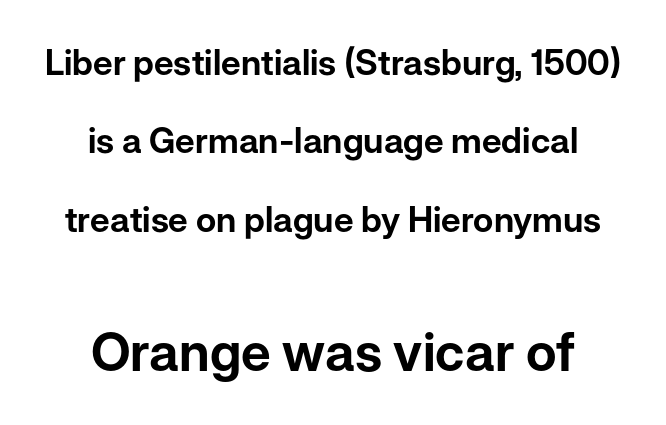
The image shows 53 px sans-serif type, upright; set centered, loose line spacing (2.24x), normal letter spacing, not underlined; the second (bottom) block is 1.51x larger; low stroke contrast and a medium x-height.
